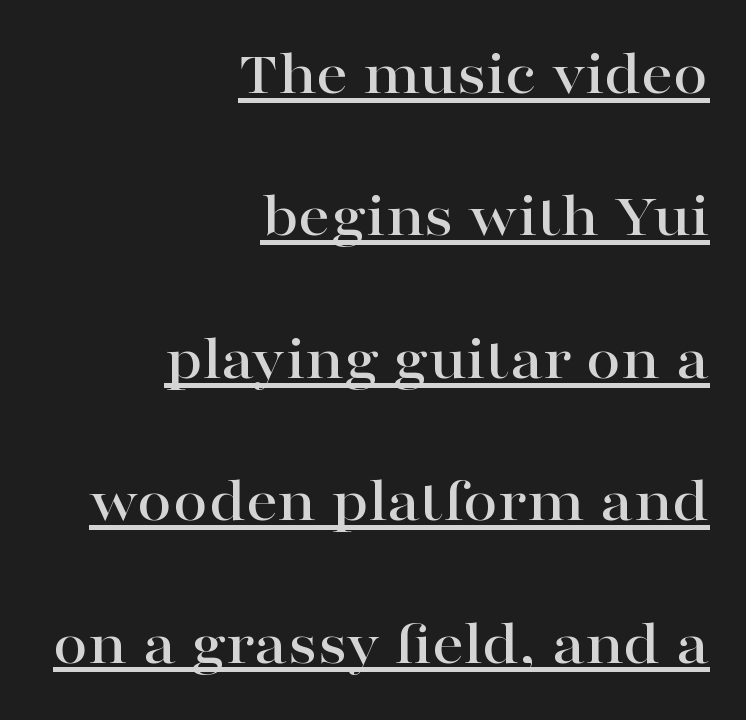
Tracking value appears to be zero — textbook default spacing. Successive baselines arrive slowly, with a big drop between each. Posture: straight, roman, zero tilt. The typesetter chose a ragged-left arrangement here. Classification — serif. Each line of the rendering has a horizontal stroke beneath the glyphs.
